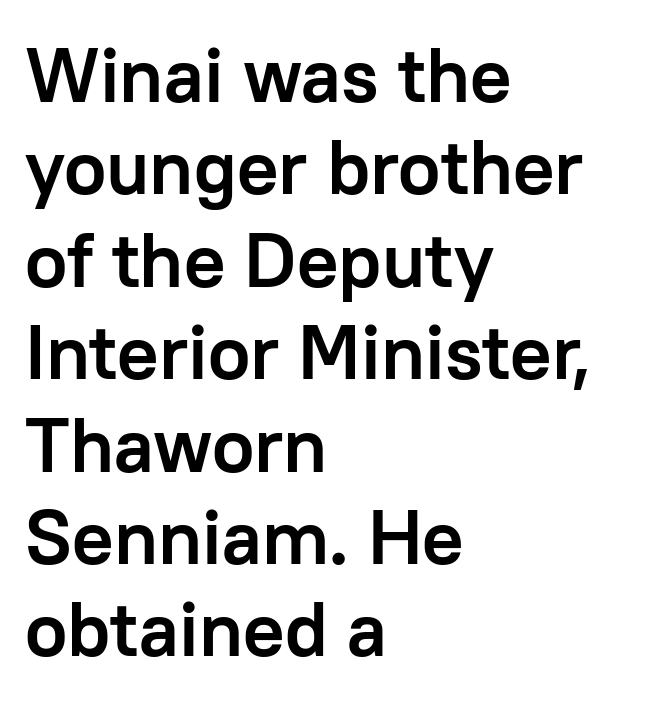
The image shows 77 px semibold sans-serif type, upright; set left-aligned, line spacing 1.2x, normal letter spacing, not underlined; low stroke contrast and a medium x-height.
